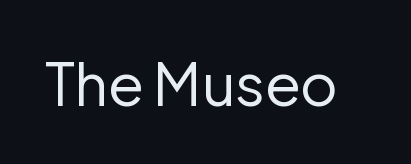
Compared with a typical body face, this is equally light or lighter still. Each letter keeps its own natural width here, so spacing adapts to shape. A typesetter would mark this as roman, not italic. I'd call this a sans setting — the letters go barefoot. Honestly, the letter spacing is just normal — you wouldn't notice it.
